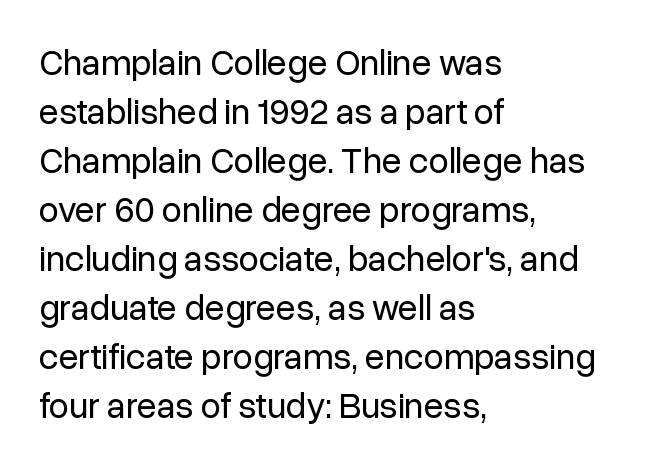
{"serif": "no", "italic": "no", "bold": "no", "weight": "regular", "width": "normal", "stroke_contrast": "low", "x_height": "medium", "monospaced": "no", "underline": "no", "align": "left", "line_spacing": "normal", "line_spacing_ratio": 1.36, "letter_spacing": "normal", "letter_spacing_em": 0.0, "glyph_px": 36}
